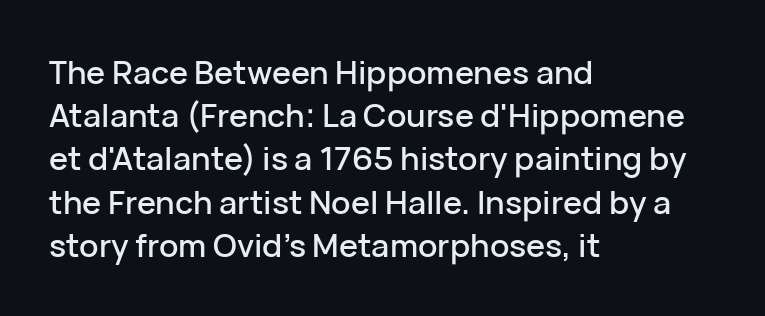
{"serif": "no", "italic": "no", "width": "normal", "stroke_contrast": "low", "x_height": "medium", "monospaced": "no", "underline": "no", "align": "left", "line_spacing": "normal", "line_spacing_ratio": 1.35, "letter_spacing": "normal", "letter_spacing_em": 0.0, "glyph_px": 32}
